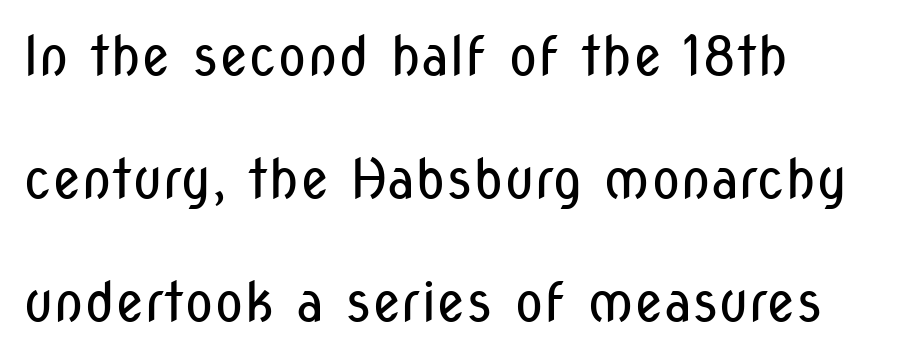
All the whitespace from short lines collects on the right. Each letter's strokes conclude bluntly, with no projecting serifs. Plain, unruled lines of type. Character widths vary here, with narrow letters taking less room than wide ones. Stems here are at most as thick as an everyday book face. Baseline-to-baseline distance is far greater than the letter height.
